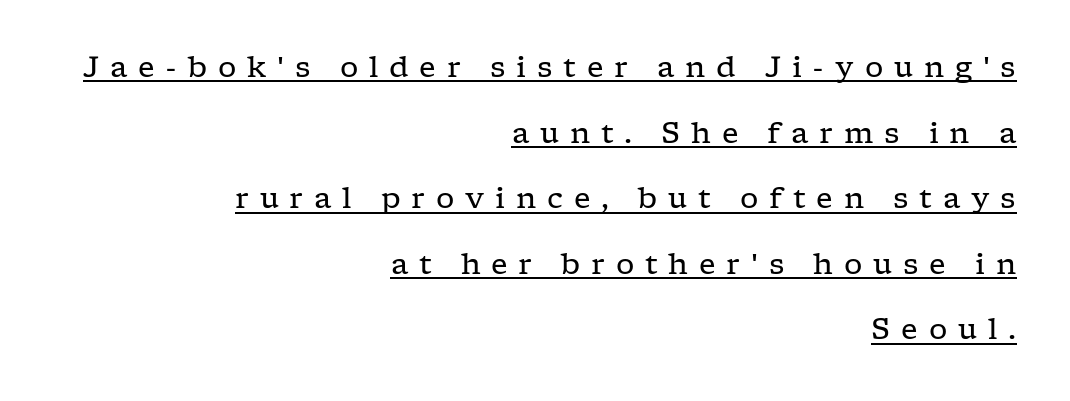
{"serif": "yes", "italic": "no", "bold": "no", "weight": "regular", "width": "wide", "stroke_contrast": "low", "x_height": "medium", "monospaced": "no", "underline": "yes", "align": "right", "line_spacing": "loose", "line_spacing_ratio": 2.26, "letter_spacing": "wide", "letter_spacing_em": 0.37, "glyph_px": 29}
